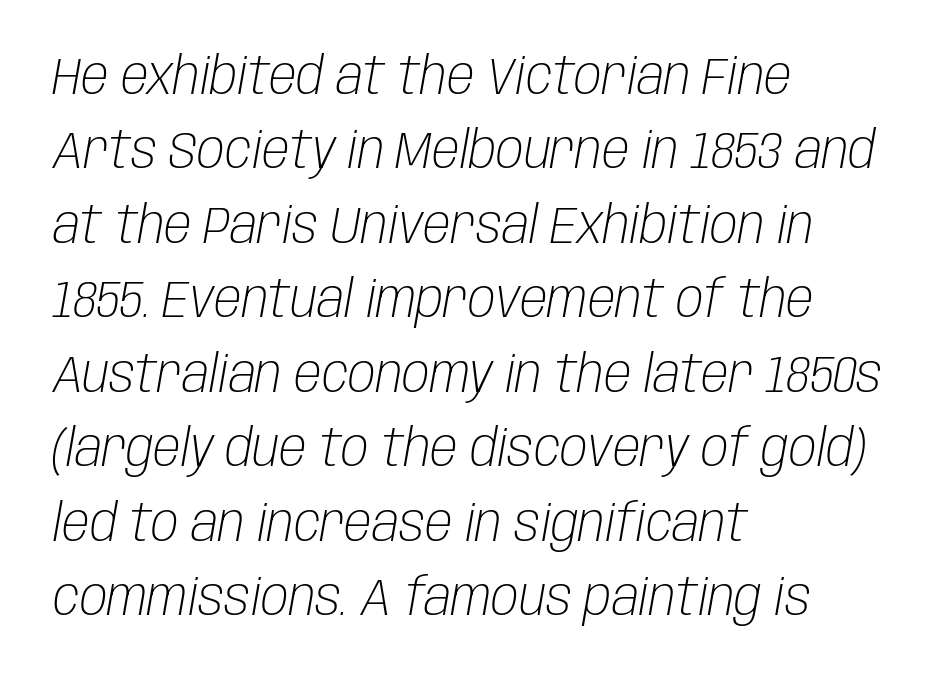
Q: Is the text bold? A: No.
Q: Is the text italic (slanted)? A: Yes, it leans right by about 10 degrees.
Q: Is the text underlined? A: No.
Q: How is the paragraph aligned? A: Left-aligned.
Q: Is the spacing between letters normal or unusually wide? A: Normal.
Q: Is the spacing between lines tight, normal or loose? A: Normal.
Q: Width (condensed, normal, or wide)? A: Condensed.
Q: Stroke contrast? A: Low.
Q: x-height? A: Large.
Q: Monospaced? A: No.
